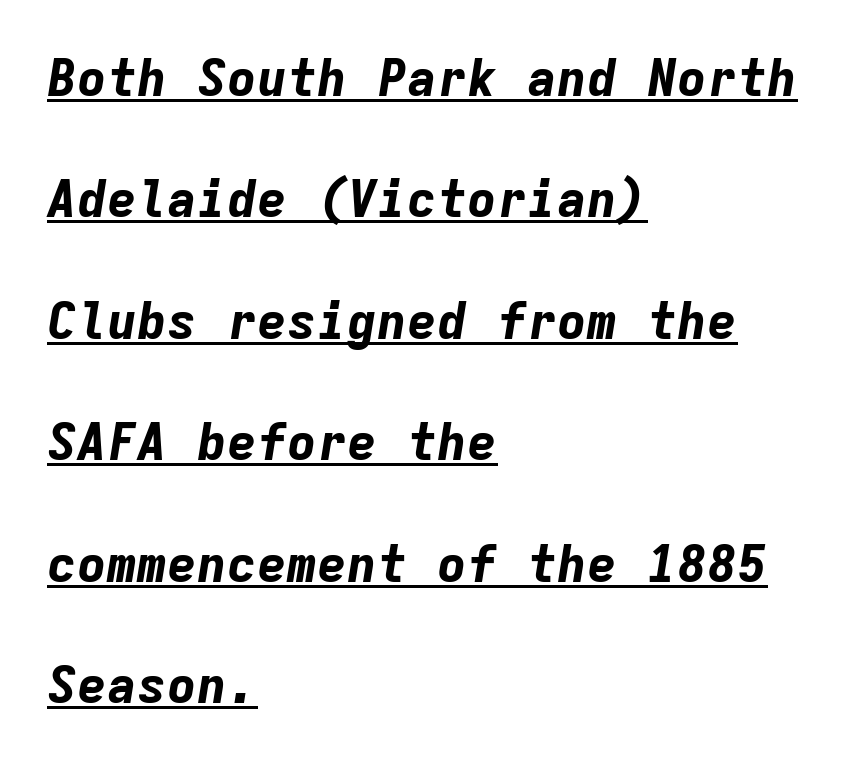
The image shows 50 px bold type, italic (leaning right), monospaced; set left-aligned, loose line spacing (2.43x), normal letter spacing, underlined; low stroke contrast and a medium x-height.
